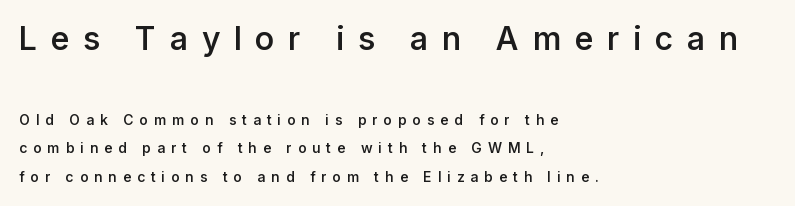
The image shows 32 px semibold sans-serif type, upright; set left-aligned, loose line spacing (2.06x), unusually wide letter spacing (+0.42 em), not underlined; the first (top) block is 2.29x larger; low stroke contrast and a medium x-height.
